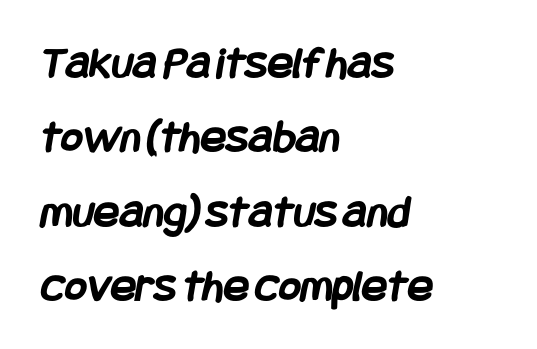
Q: Is the text bold? A: Yes.
Q: Is the typeface a serif or a sans-serif typeface? A: Sans-serif.
Q: Is the text underlined? A: No.
Q: How is the paragraph aligned? A: Left-aligned.
Q: Is the spacing between letters normal or unusually wide? A: Normal.
Q: Is the spacing between lines tight, normal or loose? A: Normal.
Q: Width (condensed, normal, or wide)? A: Condensed.
Q: Stroke contrast? A: Low.
Q: x-height? A: Large.
